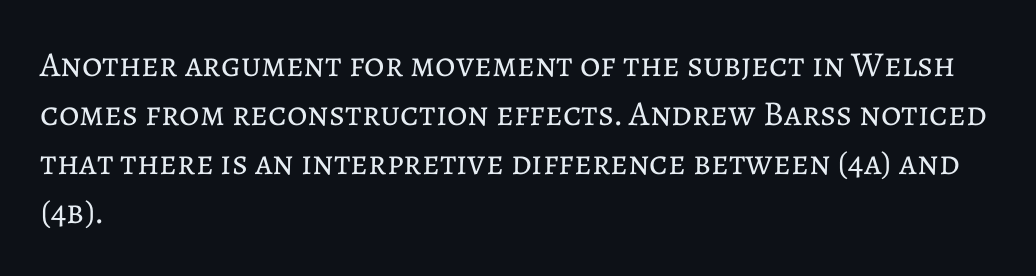
The image shows 35 px regular-weight type, upright; set left-aligned, normal line spacing (1.4x), normal letter spacing, not underlined; low stroke contrast and a medium x-height.
